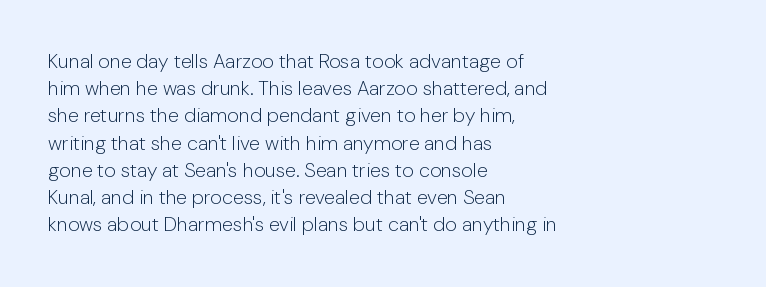
Q: Is the text bold? A: No.
Q: Is the text italic (slanted)? A: No, it is upright.
Q: Is the text underlined? A: No.
Q: How is the paragraph aligned? A: Left-aligned.
Q: Is the spacing between letters normal or unusually wide? A: Normal.
Q: Is the spacing between lines tight, normal or loose? A: Normal.
